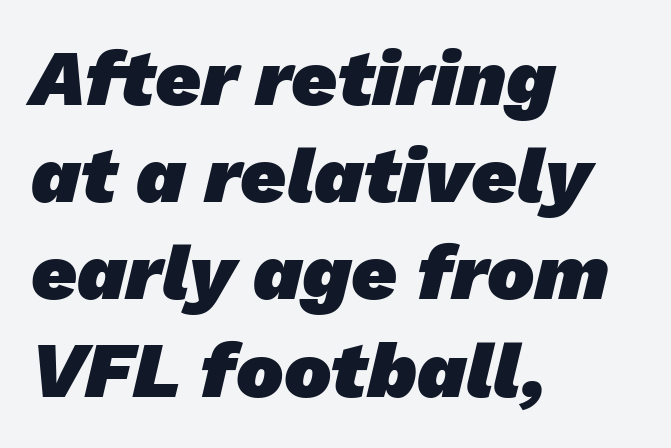
{"serif": "no", "bold": "yes", "weight": "heavy", "width": "normal", "stroke_contrast": "low", "x_height": "medium", "monospaced": "no", "underline": "no", "align": "left", "line_spacing_ratio": 1.23, "letter_spacing": "normal", "letter_spacing_em": 0.0, "glyph_px": 79}
